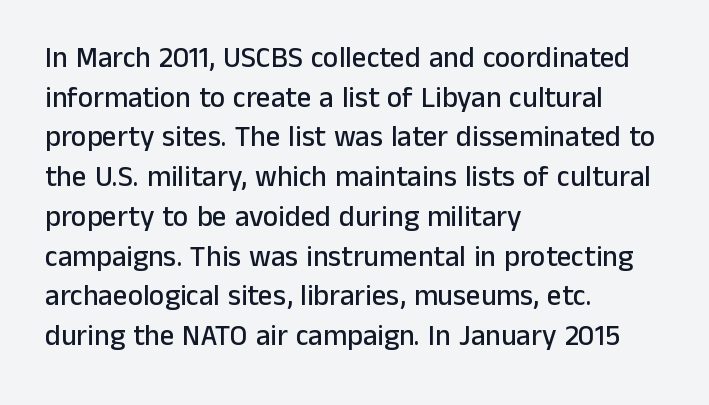
{"serif": "no", "italic": "no", "width": "normal", "stroke_contrast": "low", "x_height": "medium", "monospaced": "no", "underline": "no", "align": "left", "line_spacing": "normal", "line_spacing_ratio": 1.37, "letter_spacing": "normal", "letter_spacing_em": 0.0, "glyph_px": 29}
